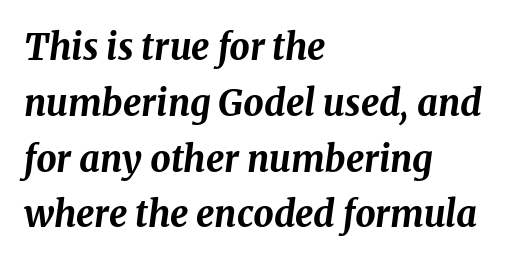
The image shows 36 px bold type, italic (leaning right); set left-aligned, normal line spacing (1.55x), normal letter spacing, not underlined; medium stroke contrast and a medium x-height.
